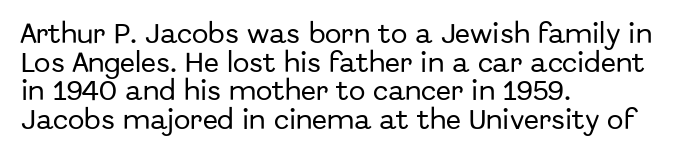
A normal amount of white space separates one row of letters from the next. Unmarked baselines from the first word to the last. These lines were composed using upright roman letters. Compared with typical body copy, the letter spacing here is the same. Line beginnings align vertically; line endings do not.
